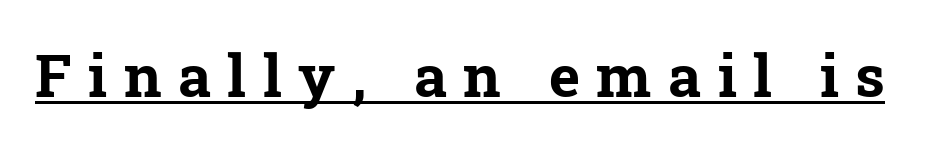
Q: Is the text bold? A: Yes.
Q: Is the typeface a serif or a sans-serif typeface? A: Serif.
Q: Is the text underlined? A: Yes.
Q: Is the spacing between letters normal or unusually wide? A: Unusually wide.
Q: Width (condensed, normal, or wide)? A: Normal.
Q: Stroke contrast? A: Low.
Q: x-height? A: Medium.
Q: Monospaced? A: No.
